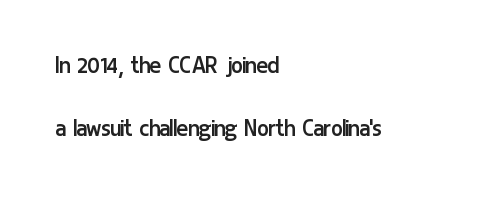
{"italic": "no", "bold": "no", "underline": "no", "align": "left", "line_spacing": "loose", "line_spacing_ratio": 2.34, "letter_spacing": "normal", "letter_spacing_em": 0.0, "glyph_px": 27}
